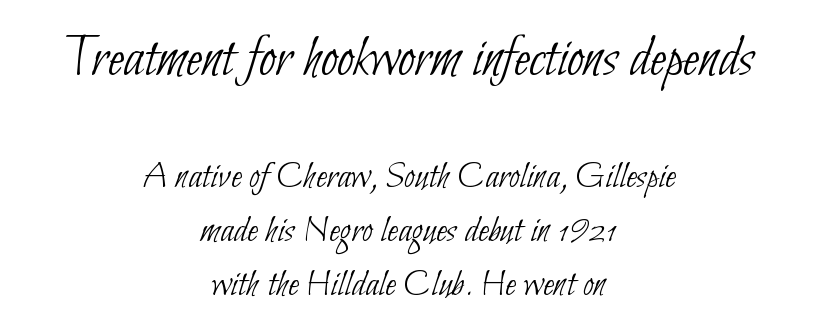
The string is rendered with underlining switched off. The passage shown is typeset with a sans-serif family. Note the varied advance widths — an 'i' is clearly narrower than an 'm'. Interline gaps are of average width in this sample.
